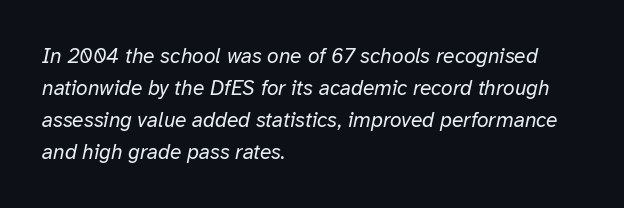
This is not heavy type; no bold has been used. A clean baseline with only descenders dipping below it. Notice how the stems are inclined rather than vertical — that's the hallmark of italics. Compared with a centered layout, this one pins lines to the left instead. The designer left line spacing at the default.
